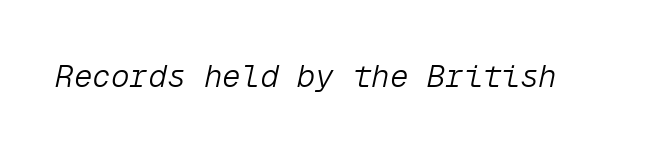
Each letter, wide or thin by design, is forced into the same width here. The specimen omits any rule beneath the text block's lines. Heaviness? Minimal to ordinary, like unemphasized prose. The tracking reads as untouched default to a designer's eye.
